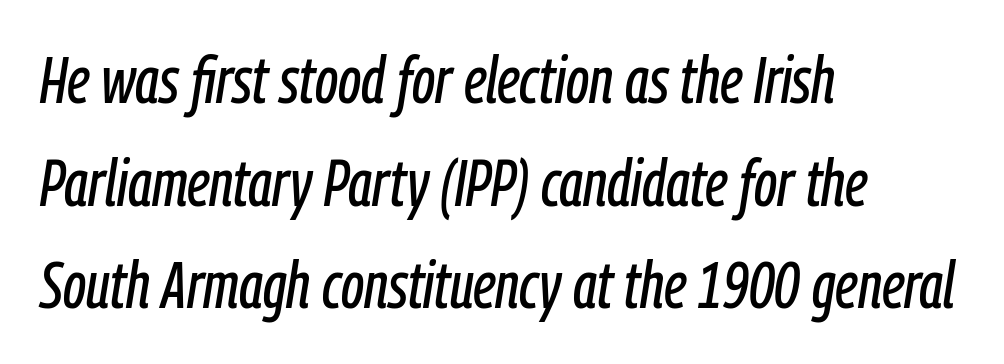
Q: Is the text italic (slanted)? A: Yes, it leans right by about 9 degrees.
Q: Is the text underlined? A: No.
Q: How is the paragraph aligned? A: Left-aligned.
Q: Is the spacing between letters normal or unusually wide? A: Normal.
Q: Is the spacing between lines tight, normal or loose? A: Normal.
Q: Width (condensed, normal, or wide)? A: Condensed.
Q: Stroke contrast? A: Low.
Q: x-height? A: Medium.
Q: Monospaced? A: No.
